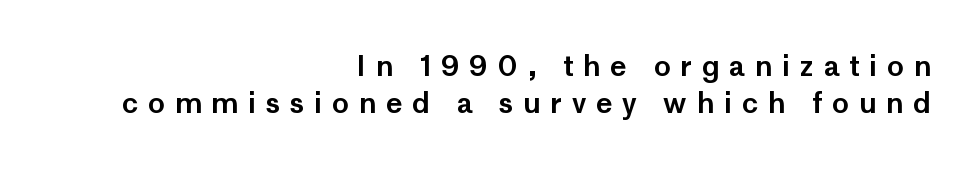
{"serif": "no", "italic": "no", "width": "normal", "stroke_contrast": "low", "x_height": "medium", "monospaced": "no", "underline": "no", "align": "right", "line_spacing": "normal", "line_spacing_ratio": 1.31, "letter_spacing": "wide", "letter_spacing_em": 0.35, "glyph_px": 28}
